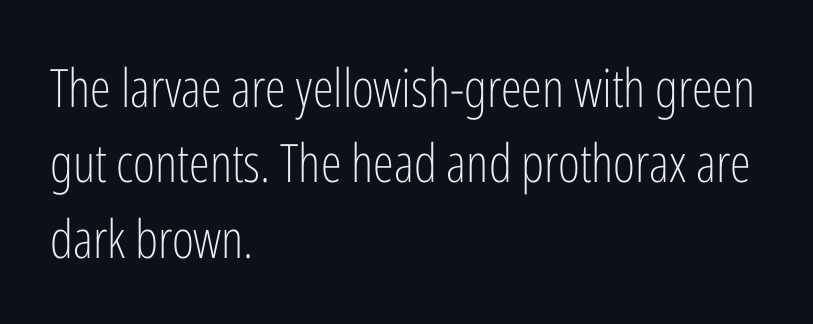
The image shows 53 px light, condensed sans-serif type, upright; set left-aligned, normal line spacing (1.42x), normal letter spacing, not underlined; low stroke contrast and a medium x-height.
